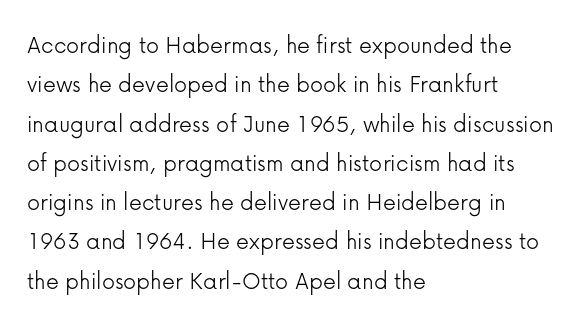
Q: Is the text bold? A: No.
Q: Is the text italic (slanted)? A: No, it is upright.
Q: Is the text underlined? A: No.
Q: How is the paragraph aligned? A: Left-aligned.
Q: Is the spacing between letters normal or unusually wide? A: Normal.
Q: Is the spacing between lines tight, normal or loose? A: Normal.
